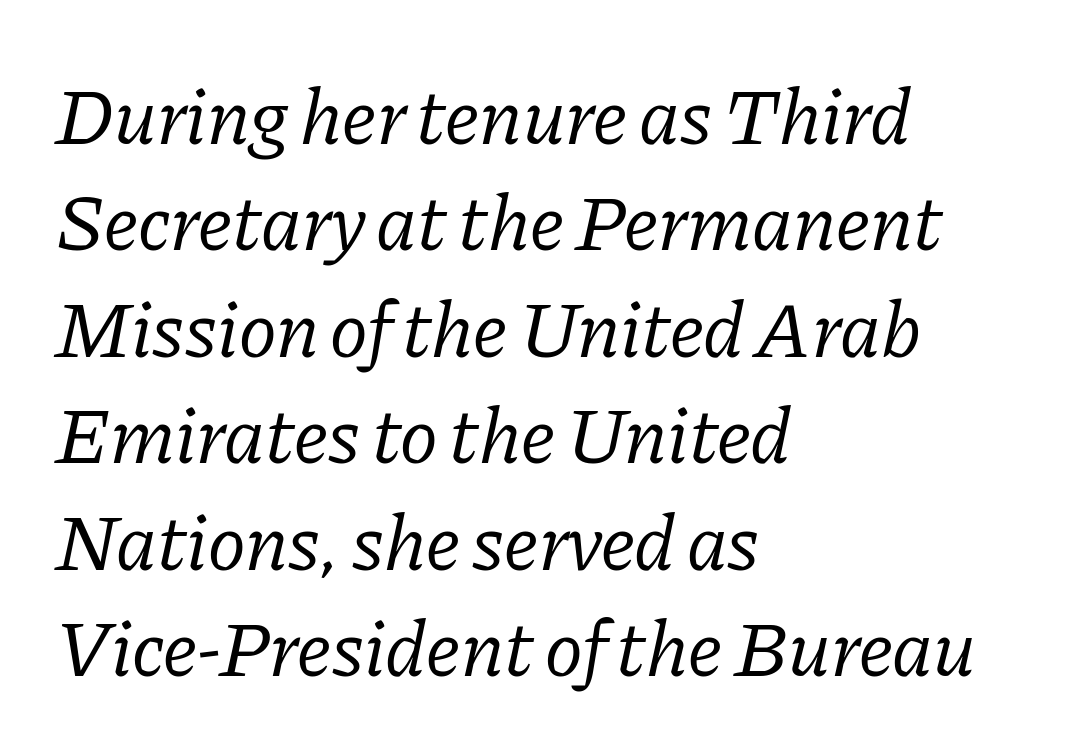
{"serif": "yes", "italic": "yes", "lean": "right", "slant_degrees": 11, "bold": "no", "weight": "regular", "width": "normal", "stroke_contrast": "low", "x_height": "medium", "monospaced": "no", "underline": "no", "align": "left", "line_spacing": "normal", "line_spacing_ratio": 1.33, "letter_spacing": "normal", "letter_spacing_em": 0.0, "glyph_px": 80}
